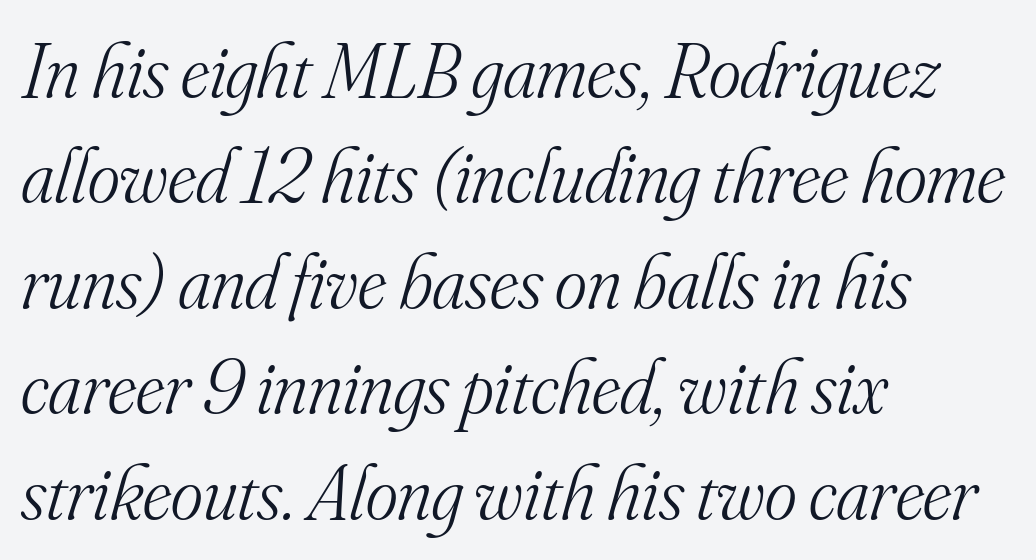
The image shows 77 px light serif type, italic (leaning right); set left-aligned, normal line spacing (1.37x), normal letter spacing, not underlined; medium stroke contrast and a small x-height.
